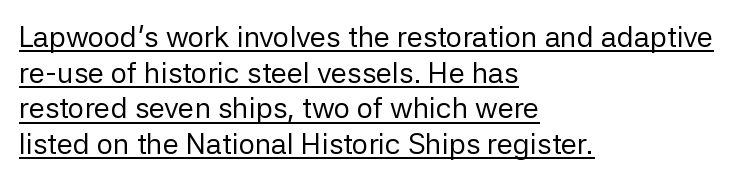
The image shows 29 px regular-weight sans-serif type, upright; set left-aligned, line spacing 1.23x, normal letter spacing, underlined; low stroke contrast and a medium x-height.
